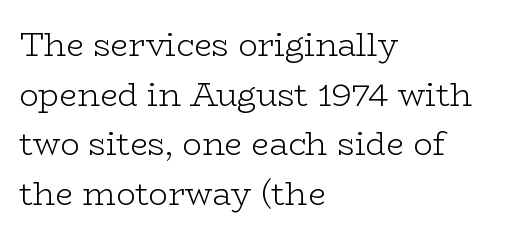
{"serif": "yes", "italic": "no", "bold": "no", "weight": "light", "width": "wide", "stroke_contrast": "low", "x_height": "medium", "monospaced": "no", "underline": "no", "align": "left", "line_spacing": "normal", "line_spacing_ratio": 1.55, "letter_spacing": "normal", "letter_spacing_em": 0.0, "glyph_px": 32}
